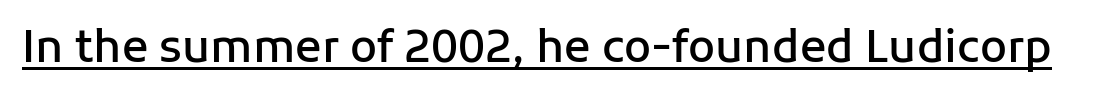
The image shows 44 px semibold sans-serif type, upright; set normal letter spacing, underlined; low stroke contrast and a medium x-height.
